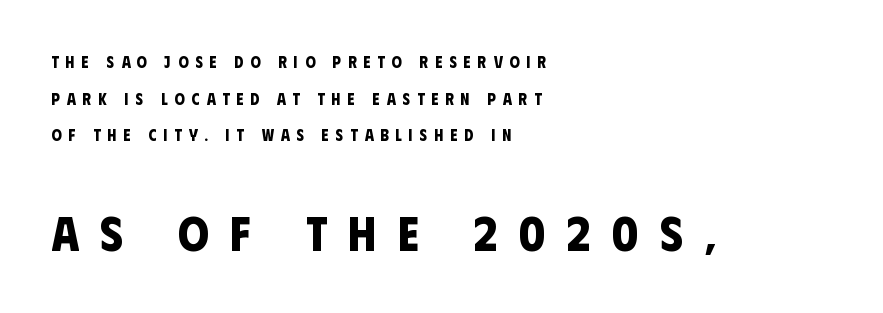
The lines are quadded left. Type style note: lacks serifs. The later block is typeset at a bigger size than the earlier block. Emphasis by weight is at full strength: bold. Each letter keeps its own natural width here, so spacing adapts to shape.
